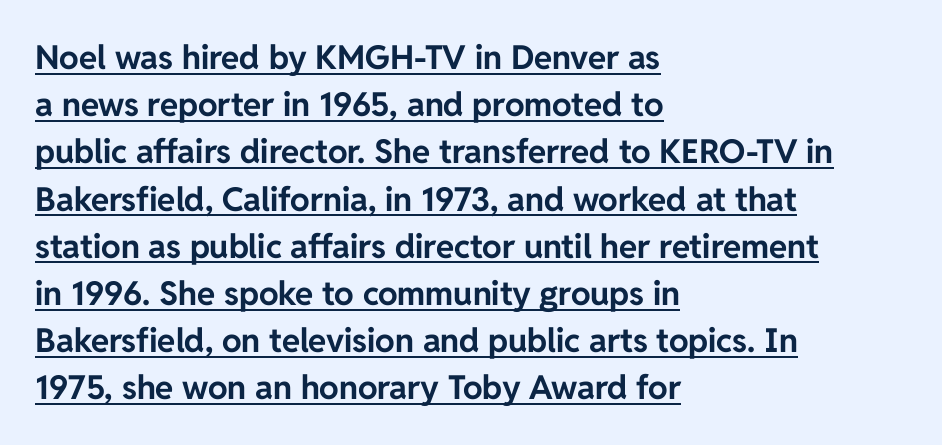
Q: Is the text bold? A: Yes.
Q: Is the text italic (slanted)? A: No, it is upright.
Q: Is the typeface a serif or a sans-serif typeface? A: Sans-serif.
Q: Is the text underlined? A: Yes.
Q: How is the paragraph aligned? A: Left-aligned.
Q: Is the spacing between letters normal or unusually wide? A: Normal.
Q: Is the spacing between lines tight, normal or loose? A: Normal.
Q: Width (condensed, normal, or wide)? A: Normal.
Q: Stroke contrast? A: Low.
Q: x-height? A: Medium.
Q: Monospaced? A: No.
